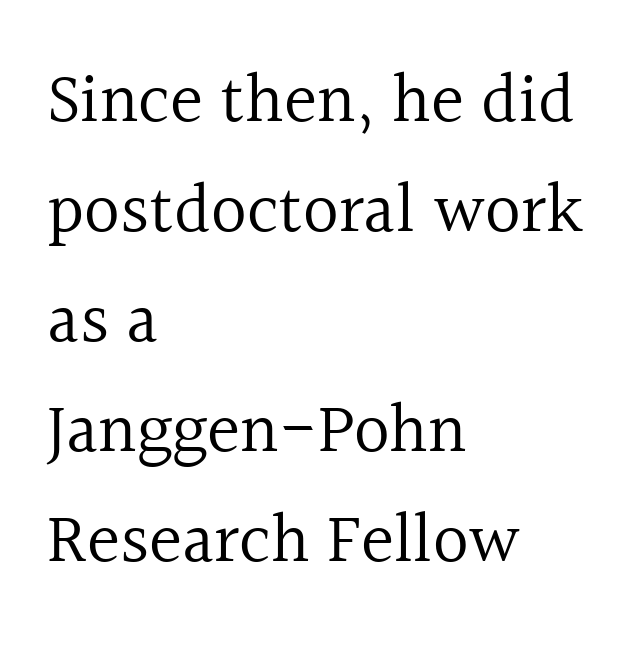
Q: Is the text bold? A: No.
Q: Is the text italic (slanted)? A: No, it is upright.
Q: Is the typeface a serif or a sans-serif typeface? A: Serif.
Q: Is the text underlined? A: No.
Q: How is the paragraph aligned? A: Left-aligned.
Q: Is the spacing between letters normal or unusually wide? A: Normal.
Q: Is the spacing between lines tight, normal or loose? A: Normal.
Q: Width (condensed, normal, or wide)? A: Normal.
Q: x-height? A: Medium.
Q: Monospaced? A: No.
